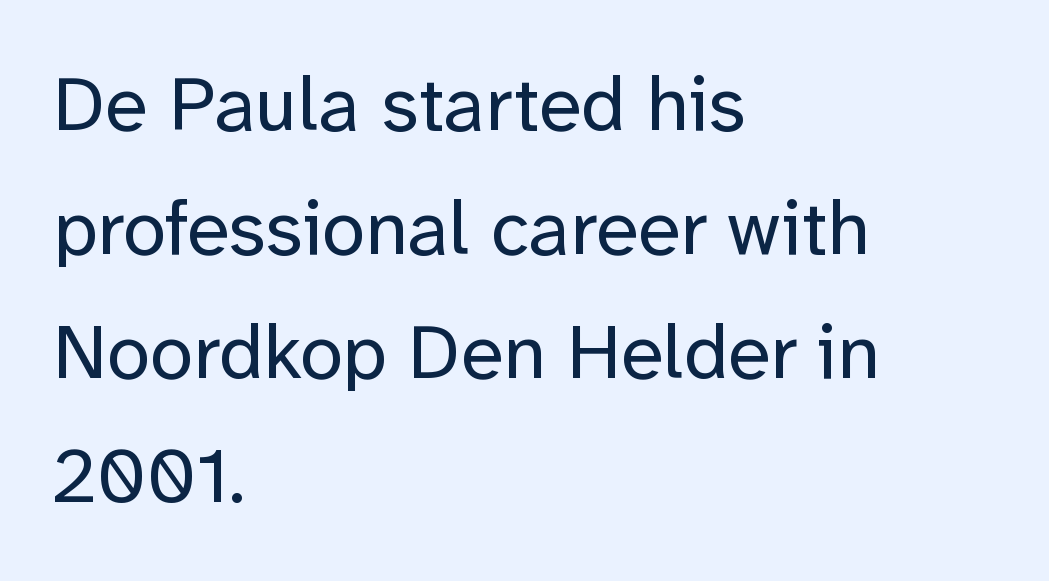
How are the letters spaced? Ordinarily, with no added tracking. Do the characters align in a grid? No, the font is proportional. The rendering uses a moderate line-height, typical for paragraphs. Every stem runs plumb, perpendicular to the baseline. Is the stroke heavy? The answer is a plain regular-or-lighter. Horizontally, the lines are justified to the leading edge only.
